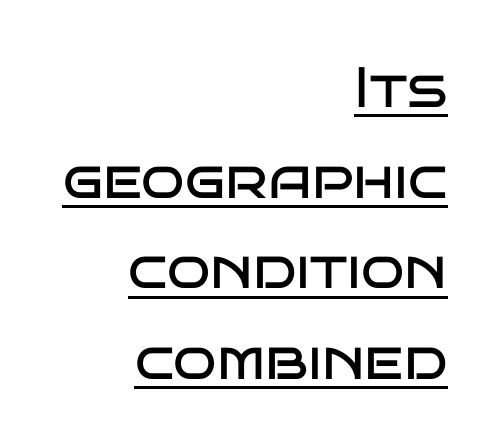
The image shows 57 px regular-weight, wide sans-serif type, upright; set right-aligned, normal line spacing (1.59x), normal letter spacing, underlined; low stroke contrast and a large x-height.
